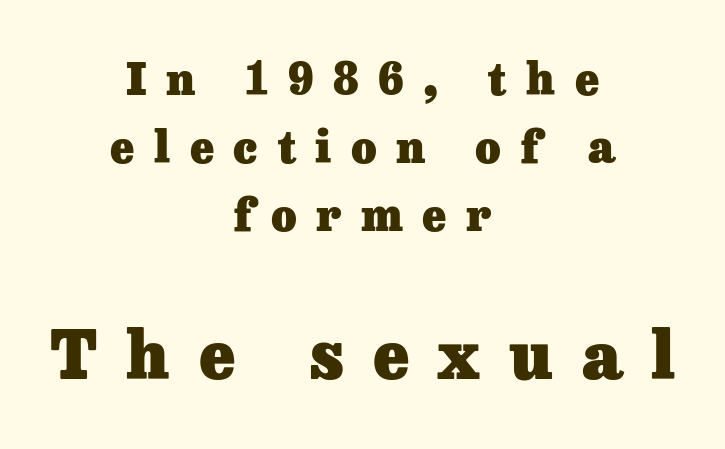
{"serif": "yes", "italic": "no", "bold": "yes", "weight": "heavy", "width": "normal", "stroke_contrast": "low", "x_height": "medium", "monospaced": "no", "underline": "no", "align": "center", "line_spacing": "normal", "line_spacing_ratio": 1.54, "letter_spacing": "wide", "letter_spacing_em": 0.44, "larger_block": "second", "size_ratio": 1.5, "glyph_px": 66}
